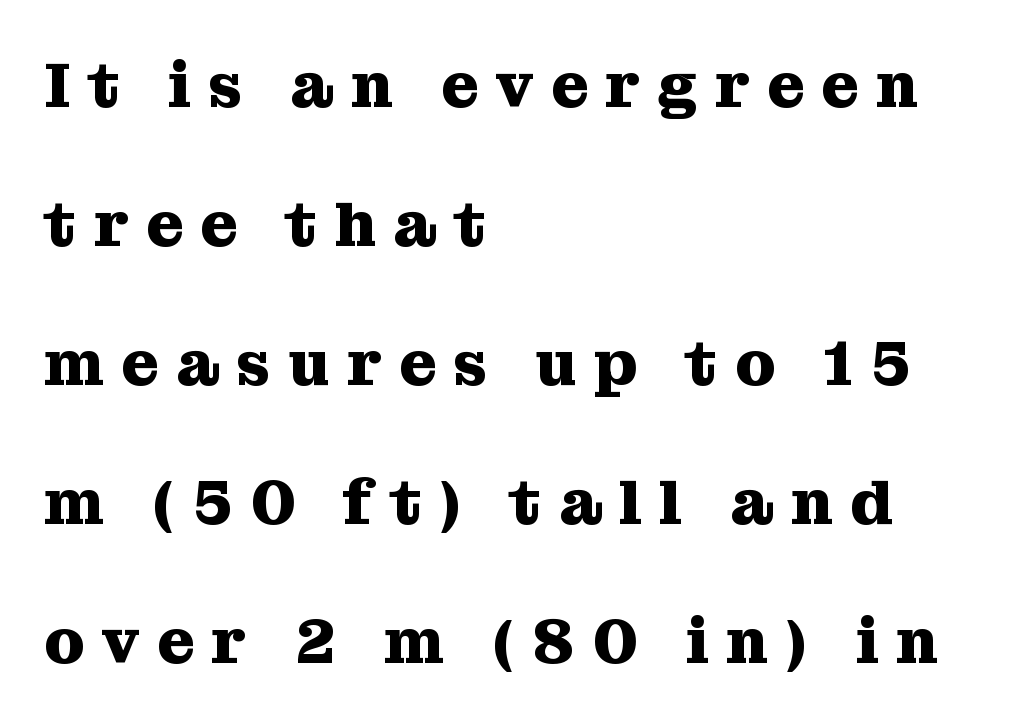
Q: Is the text bold? A: Yes.
Q: Is the text italic (slanted)? A: No, it is upright.
Q: Is the typeface a serif or a sans-serif typeface? A: Serif.
Q: Is the text underlined? A: No.
Q: How is the paragraph aligned? A: Left-aligned.
Q: Is the spacing between letters normal or unusually wide? A: Unusually wide.
Q: Is the spacing between lines tight, normal or loose? A: Loose.
Q: Width (condensed, normal, or wide)? A: Normal.
Q: Stroke contrast? A: Medium.
Q: x-height? A: Medium.
Q: Monospaced? A: No.
